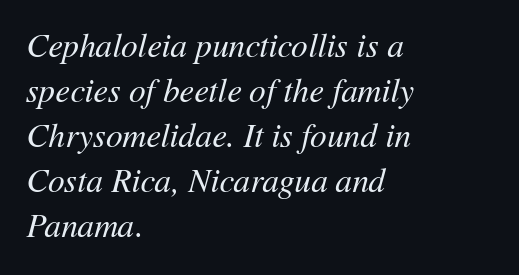
{"italic": "yes", "lean": "right", "slant_degrees": 11, "bold": "no", "weight": "regular", "width": "normal", "stroke_contrast": "medium", "x_height": "medium", "monospaced": "no", "underline": "no", "align": "left", "line_spacing": "normal", "line_spacing_ratio": 1.36, "letter_spacing": "normal", "letter_spacing_em": 0.0, "glyph_px": 33}
